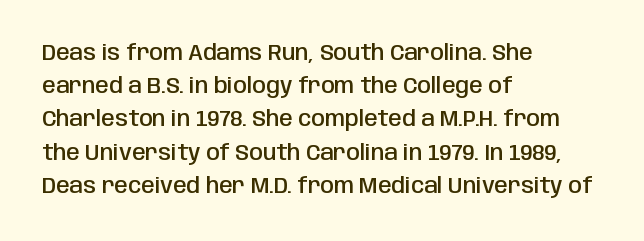
Q: Is the text bold? A: Semi-bold.
Q: Is the text italic (slanted)? A: No, it is upright.
Q: Is the text underlined? A: No.
Q: How is the paragraph aligned? A: Left-aligned.
Q: Is the spacing between letters normal or unusually wide? A: Normal.
Q: Is the spacing between lines tight, normal or loose? A: Normal.
